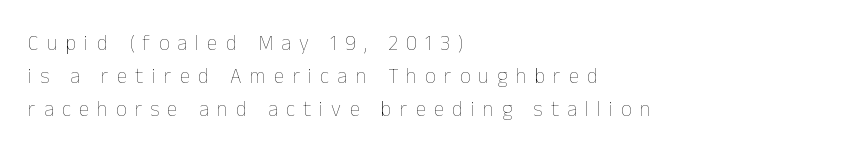
Q: Is the text bold? A: No.
Q: Is the text italic (slanted)? A: No, it is upright.
Q: Is the text underlined? A: No.
Q: How is the paragraph aligned? A: Left-aligned.
Q: Is the spacing between letters normal or unusually wide? A: Unusually wide.
Q: Is the spacing between lines tight, normal or loose? A: Normal.
